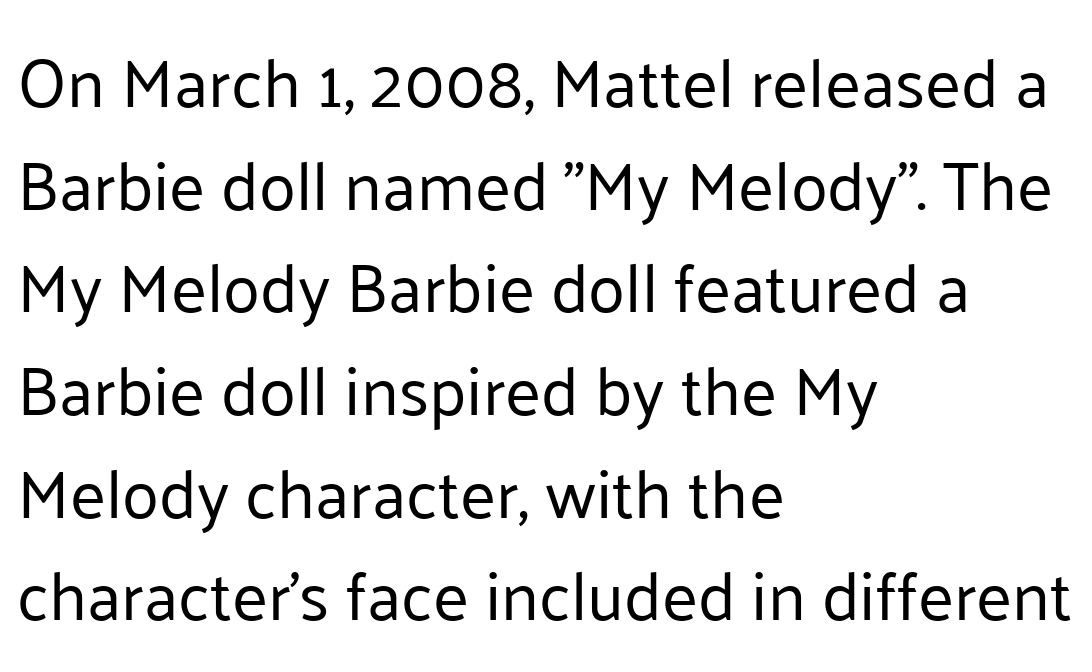
The image shows 68 px regular-weight sans-serif type, upright; set left-aligned, normal line spacing (1.51x), normal letter spacing, not underlined; low stroke contrast and a medium x-height.
